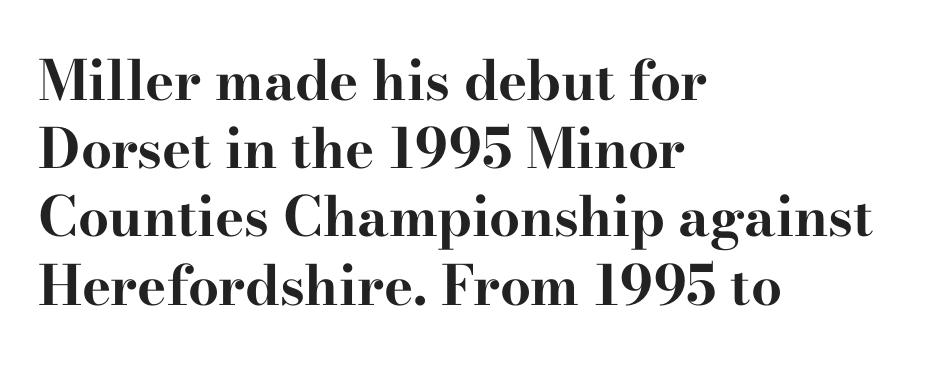
Q: Is the text bold? A: Yes.
Q: Is the text italic (slanted)? A: No, it is upright.
Q: Is the typeface a serif or a sans-serif typeface? A: Serif.
Q: Is the text underlined? A: No.
Q: How is the paragraph aligned? A: Left-aligned.
Q: Is the spacing between letters normal or unusually wide? A: Normal.
Q: Width (condensed, normal, or wide)? A: Wide.
Q: Stroke contrast? A: High.
Q: x-height? A: Small.
Q: Monospaced? A: No.
